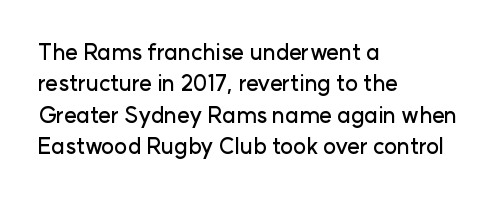
Quick note: underline off. Interline gaps are of average width in this sample. Notice how the stems are strictly vertical — no italics here. How are the letters spaced? Ordinarily, with no added tracking. The lines are quadded left.
